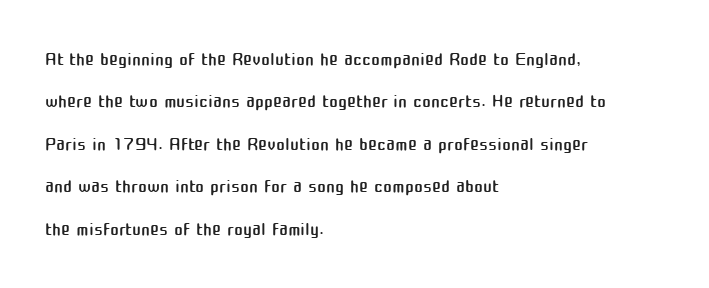
{"italic": "no", "bold": "no", "underline": "no", "align": "left", "line_spacing": "normal", "line_spacing_ratio": 1.57, "letter_spacing": "normal", "letter_spacing_em": 0.0, "glyph_px": 27}
